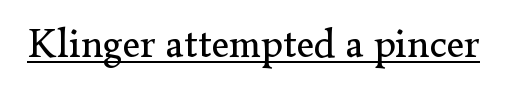
The image shows 41 px regular-weight serif type, upright; set normal letter spacing, underlined; low stroke contrast and a small x-height.
